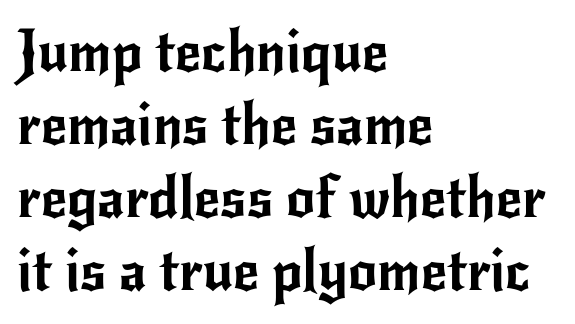
{"serif": "no", "italic": "no", "width": "normal", "stroke_contrast": "low", "x_height": "small", "monospaced": "no", "underline": "no", "align": "left", "line_spacing": "normal", "line_spacing_ratio": 1.28, "letter_spacing": "normal", "letter_spacing_em": 0.0, "glyph_px": 57}
